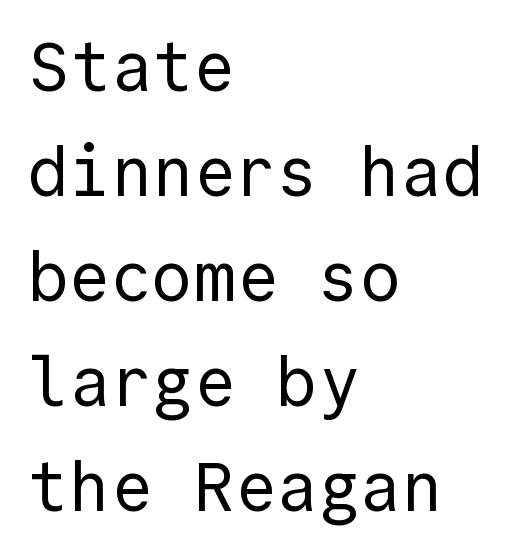
Q: Is the text bold? A: No.
Q: Is the text italic (slanted)? A: No, it is upright.
Q: Is the typeface a serif or a sans-serif typeface? A: Sans-serif.
Q: Is the text underlined? A: No.
Q: How is the paragraph aligned? A: Left-aligned.
Q: Is the spacing between letters normal or unusually wide? A: Normal.
Q: Is the spacing between lines tight, normal or loose? A: Normal.
Q: Width (condensed, normal, or wide)? A: Normal.
Q: x-height? A: Medium.
Q: Monospaced? A: Yes.
